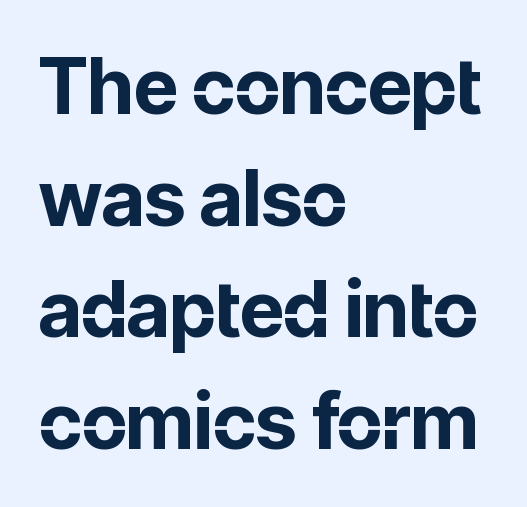
The image shows 77 px bold sans-serif type, upright; set left-aligned, normal line spacing (1.45x), normal letter spacing, not underlined; low stroke contrast and a medium x-height.
